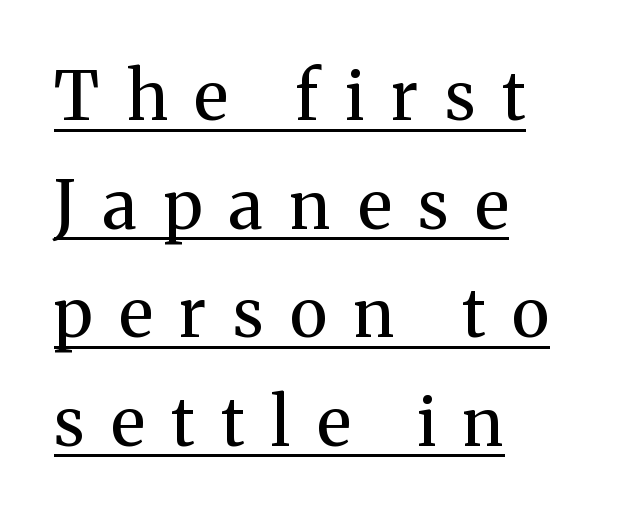
The image shows 67 px regular-weight serif type, upright; set left-aligned, normal line spacing (1.62x), unusually wide letter spacing (+0.4 em), underlined; medium stroke contrast and a medium x-height.
